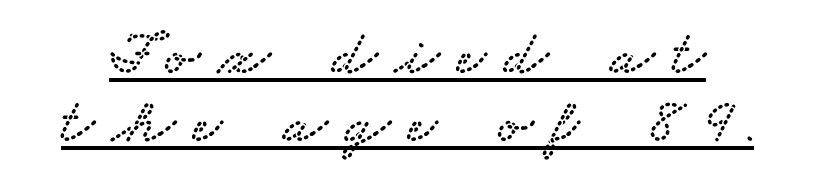
The image shows 64 px wide type; set tight line spacing (1.07x), unusually wide letter spacing (+0.28 em), underlined; low stroke contrast and a small x-height.
